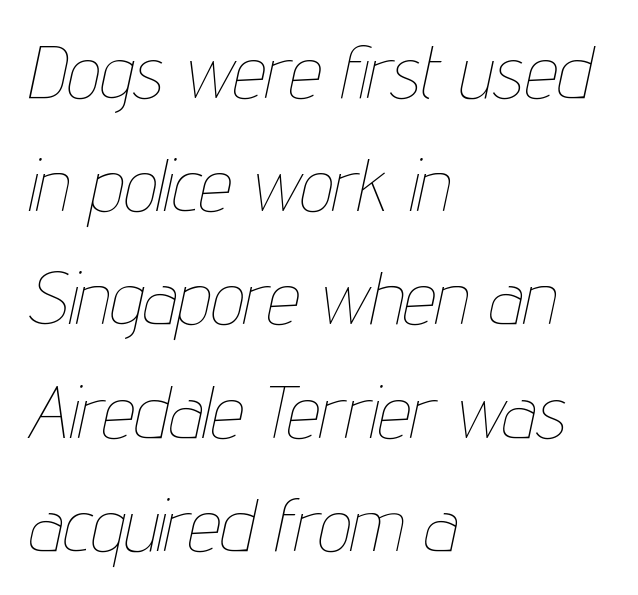
Q: Is the text bold? A: No.
Q: Is the text italic (slanted)? A: Yes, it leans right by about 12 degrees.
Q: Is the text underlined? A: No.
Q: How is the paragraph aligned? A: Left-aligned.
Q: Is the spacing between letters normal or unusually wide? A: Normal.
Q: Is the spacing between lines tight, normal or loose? A: Normal.
Q: Width (condensed, normal, or wide)? A: Condensed.
Q: Stroke contrast? A: Low.
Q: x-height? A: Medium.
Q: Monospaced? A: No.
